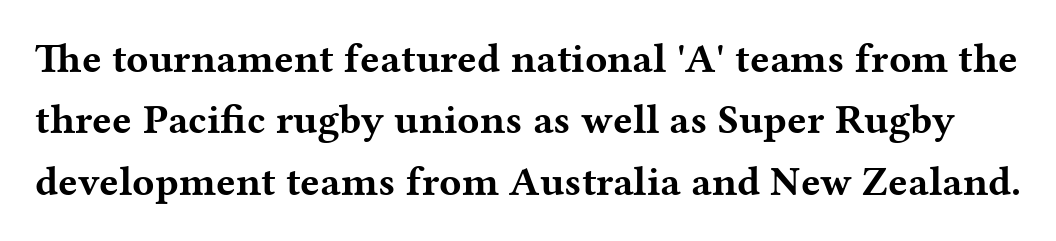
{"serif": "yes", "italic": "no", "bold": "yes", "weight": "bold", "width": "wide", "stroke_contrast": "medium", "x_height": "medium", "monospaced": "no", "underline": "no", "line_spacing": "normal", "line_spacing_ratio": 1.5, "letter_spacing": "normal", "letter_spacing_em": 0.0, "glyph_px": 41}
